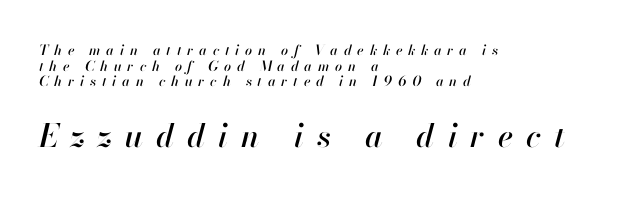
{"italic": "yes", "lean": "right", "slant_degrees": 13, "width": "normal", "stroke_contrast": "high", "x_height": "small", "monospaced": "no", "underline": "no", "align": "left", "line_spacing": "tight", "line_spacing_ratio": 1.11, "letter_spacing": "wide", "letter_spacing_em": 0.41, "larger_block": "second", "size_ratio": 2.29, "glyph_px": 32}
